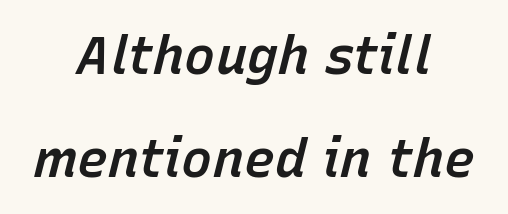
Q: Is the text bold? A: Semi-bold.
Q: Is the text italic (slanted)? A: Yes, it leans right by about 15 degrees.
Q: Is the text underlined? A: No.
Q: How is the paragraph aligned? A: Centered.
Q: Is the spacing between letters normal or unusually wide? A: Normal.
Q: Is the spacing between lines tight, normal or loose? A: Loose.
Q: Width (condensed, normal, or wide)? A: Normal.
Q: Stroke contrast? A: Low.
Q: x-height? A: Medium.
Q: Monospaced? A: No.
